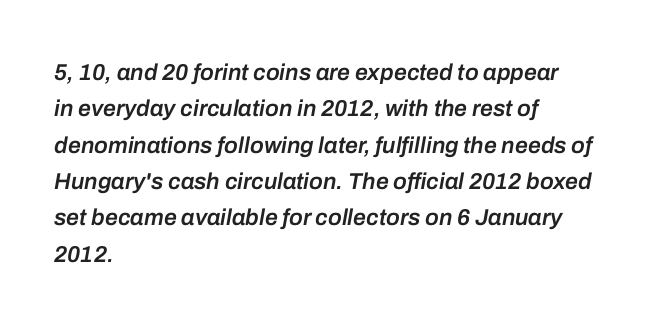
The gap between lines stays unmarked. Every letter is mildly thick-stroked: semibold rather than bold. Regarding leading, the lines here are spaced in the standard way. Look at the tracking — it's just the regular setting, nothing added.
